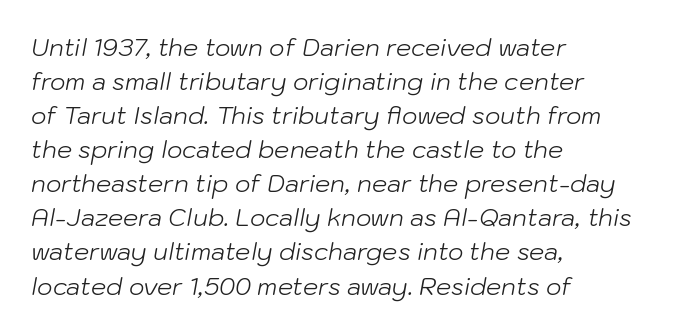
{"italic": "yes", "lean": "right", "slant_degrees": 10, "bold": "no", "underline": "no", "align": "left", "line_spacing": "normal", "line_spacing_ratio": 1.42, "letter_spacing": "normal", "letter_spacing_em": 0.0, "glyph_px": 24}
